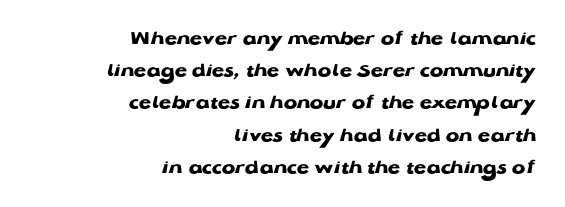
Q: Is the text bold? A: Yes.
Q: Is the text italic (slanted)? A: No, it is upright.
Q: Is the text underlined? A: No.
Q: How is the paragraph aligned? A: Right-aligned.
Q: Is the spacing between letters normal or unusually wide? A: Normal.
Q: Is the spacing between lines tight, normal or loose? A: Normal.
